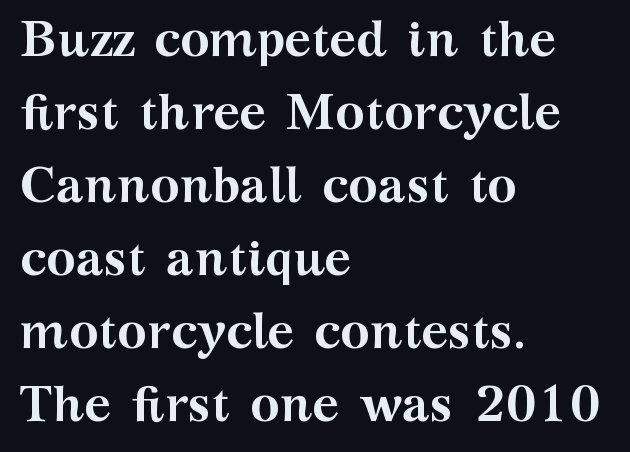
Q: Is the text bold? A: Yes.
Q: Is the text italic (slanted)? A: No, it is upright.
Q: Is the typeface a serif or a sans-serif typeface? A: Serif.
Q: Is the text underlined? A: No.
Q: How is the paragraph aligned? A: Left-aligned.
Q: Is the spacing between letters normal or unusually wide? A: Normal.
Q: Is the spacing between lines tight, normal or loose? A: Normal.
Q: Width (condensed, normal, or wide)? A: Wide.
Q: Stroke contrast? A: Medium.
Q: x-height? A: Medium.
Q: Monospaced? A: No.
